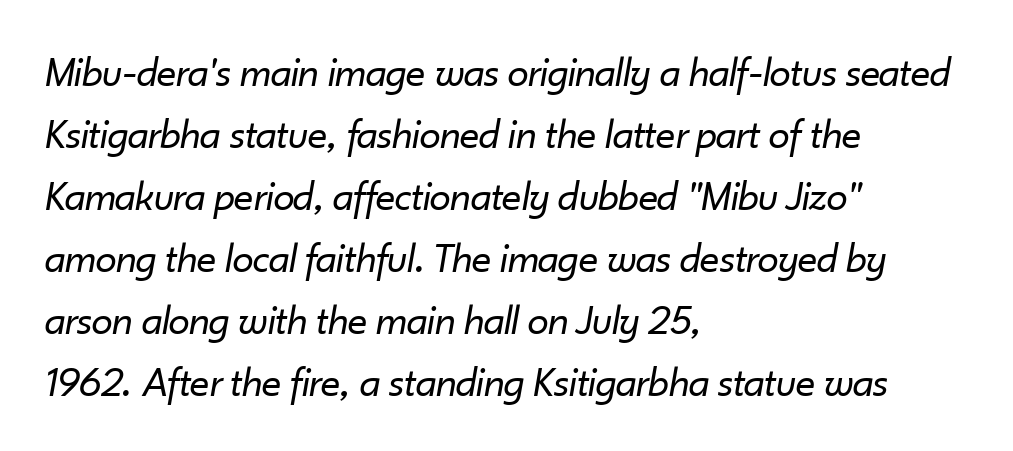
The image shows 43 px regular-weight type, italic (leaning right); set left-aligned, normal line spacing (1.44x), normal letter spacing, not underlined; low stroke contrast and a small x-height.
